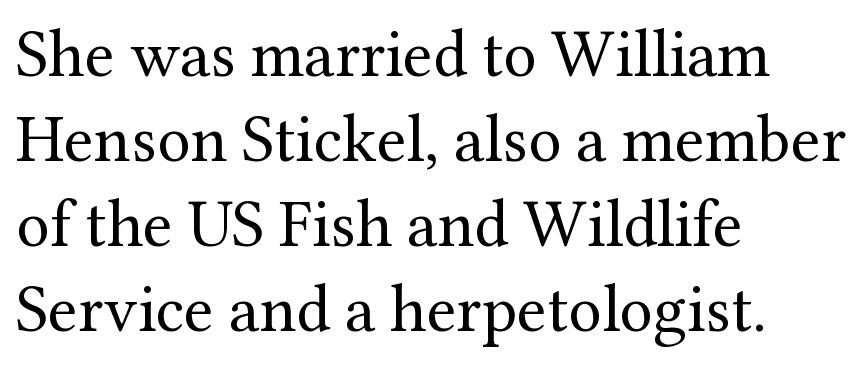
Q: Is the text bold? A: No.
Q: Is the text italic (slanted)? A: No, it is upright.
Q: Is the typeface a serif or a sans-serif typeface? A: Serif.
Q: Is the text underlined? A: No.
Q: How is the paragraph aligned? A: Left-aligned.
Q: Is the spacing between letters normal or unusually wide? A: Normal.
Q: Is the spacing between lines tight, normal or loose? A: Normal.
Q: Width (condensed, normal, or wide)? A: Normal.
Q: Stroke contrast? A: Medium.
Q: x-height? A: Medium.
Q: Monospaced? A: No.
